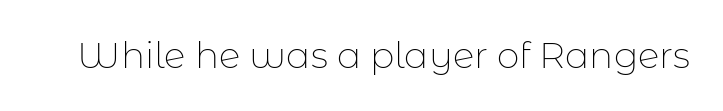
{"serif": "no", "italic": "no", "bold": "no", "weight": "thin", "width": "normal", "stroke_contrast": "low", "x_height": "medium", "monospaced": "no", "underline": "no", "letter_spacing": "normal", "letter_spacing_em": 0.0, "glyph_px": 36}
